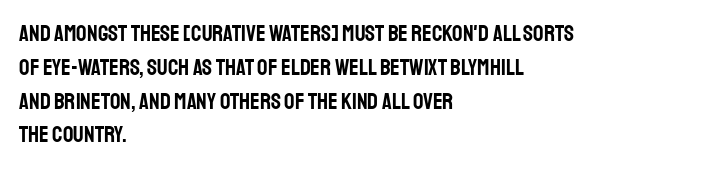
The image shows 23 px text type, upright; set left-aligned, normal line spacing (1.47x), normal letter spacing, not underlined.
